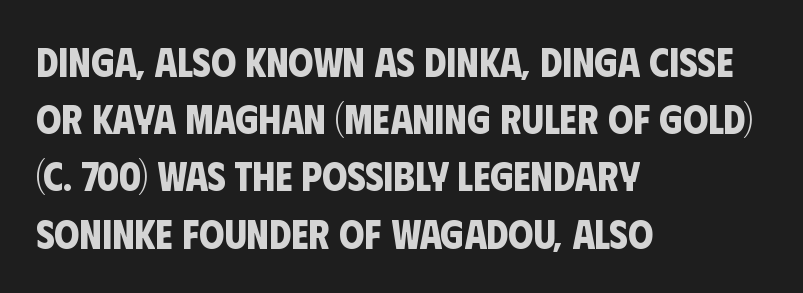
Q: Is the text bold? A: Yes.
Q: Is the typeface a serif or a sans-serif typeface? A: Sans-serif.
Q: Is the text underlined? A: No.
Q: How is the paragraph aligned? A: Left-aligned.
Q: Is the spacing between letters normal or unusually wide? A: Normal.
Q: Is the spacing between lines tight, normal or loose? A: Normal.
Q: Width (condensed, normal, or wide)? A: Condensed.
Q: Stroke contrast? A: Low.
Q: x-height? A: Large.
Q: Monospaced? A: No.
